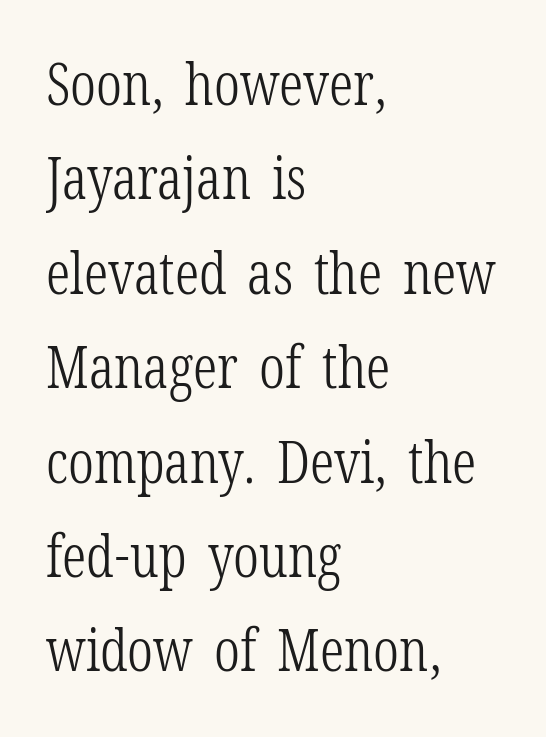
The weight would be labelled regular, book, light, or lighter still. Typographically, this falls in the serif category. Varying glyph widths throughout — classic text-font behaviour. If you drew a line through each stem, it would be perfectly vertical. Nobody drew a line under any word here. The passage is arranged the way most books set body copy — flush left.
